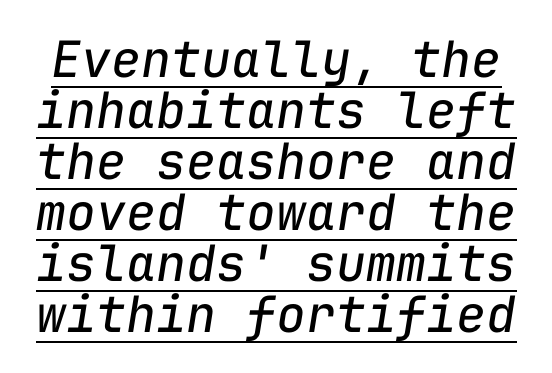
Q: Is the text bold? A: No.
Q: Is the text italic (slanted)? A: Yes, it leans right by about 9 degrees.
Q: Is the text underlined? A: Yes.
Q: Is the spacing between letters normal or unusually wide? A: Normal.
Q: Is the spacing between lines tight, normal or loose? A: Tight.
Q: Width (condensed, normal, or wide)? A: Normal.
Q: Stroke contrast? A: Low.
Q: x-height? A: Medium.
Q: Monospaced? A: Yes.
